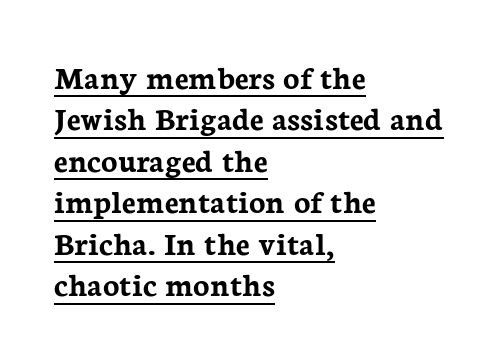
Q: Is the text bold? A: Yes.
Q: Is the text italic (slanted)? A: No, it is upright.
Q: Is the typeface a serif or a sans-serif typeface? A: Serif.
Q: Is the text underlined? A: Yes.
Q: How is the paragraph aligned? A: Left-aligned.
Q: Is the spacing between letters normal or unusually wide? A: Normal.
Q: Width (condensed, normal, or wide)? A: Normal.
Q: Stroke contrast? A: Low.
Q: x-height? A: Medium.
Q: Monospaced? A: No.
